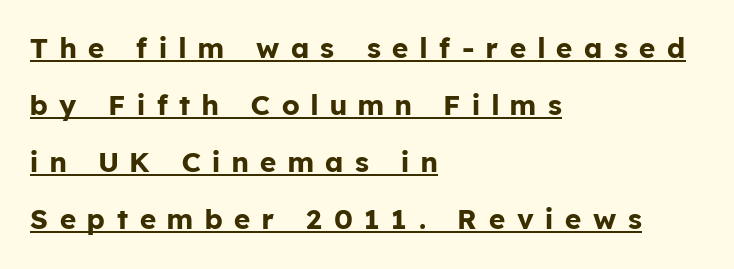
The image shows 28 px bold sans-serif type, upright; set left-aligned, loose line spacing (2.04x), unusually wide letter spacing (+0.42 em), underlined; low stroke contrast and a medium x-height.
